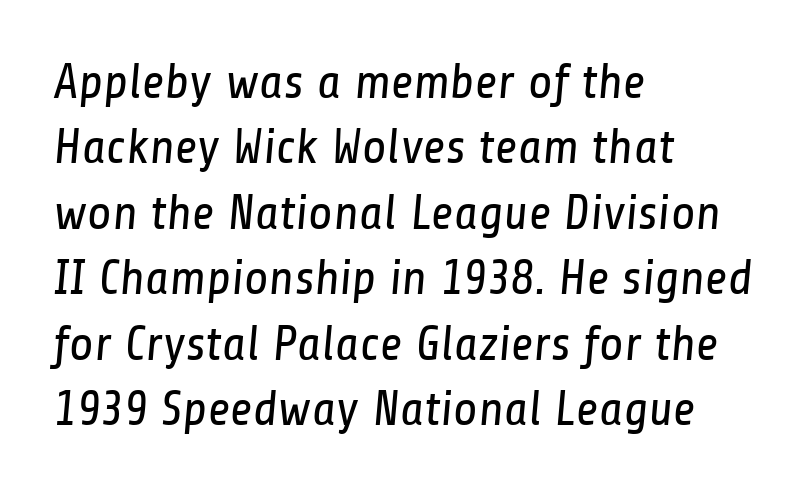
{"serif": "no", "bold": "no", "weight": "regular", "width": "condensed", "stroke_contrast": "low", "x_height": "medium", "monospaced": "no", "underline": "no", "align": "left", "line_spacing": "normal", "line_spacing_ratio": 1.31, "letter_spacing": "normal", "letter_spacing_em": 0.0, "glyph_px": 50}
